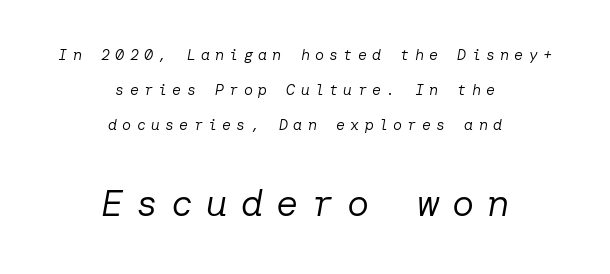
Q: Is the text bold? A: No.
Q: Is the text italic (slanted)? A: Yes, it leans right by about 10 degrees.
Q: Is the text underlined? A: No.
Q: How is the paragraph aligned? A: Centered.
Q: Is the spacing between letters normal or unusually wide? A: Unusually wide.
Q: Is the spacing between lines tight, normal or loose? A: Loose.
Q: Which block of text is set in a larger size, the first (top) or the second (bottom)? A: The second (bottom) one.
Q: Width (condensed, normal, or wide)? A: Normal.
Q: Stroke contrast? A: Low.
Q: x-height? A: Medium.
